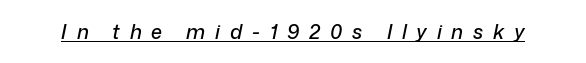
Style check: oblique. The lettering is marked with a stroke running underneath it. Observe the wide spacing: letters keep a clear distance from each other.
